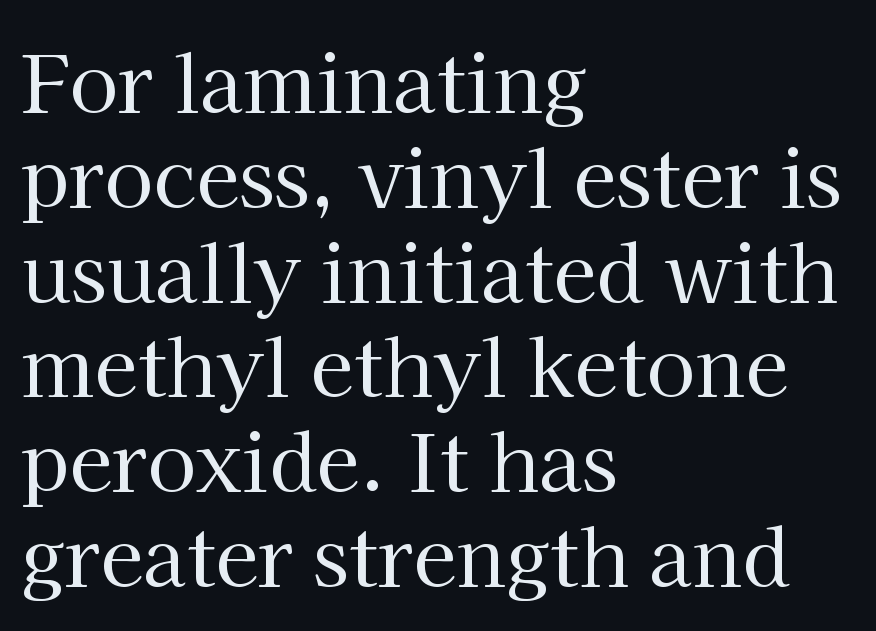
The image shows 79 px regular-weight serif type, upright; set left-aligned, line spacing 1.2x, normal letter spacing, not underlined; high stroke contrast and a medium x-height.
